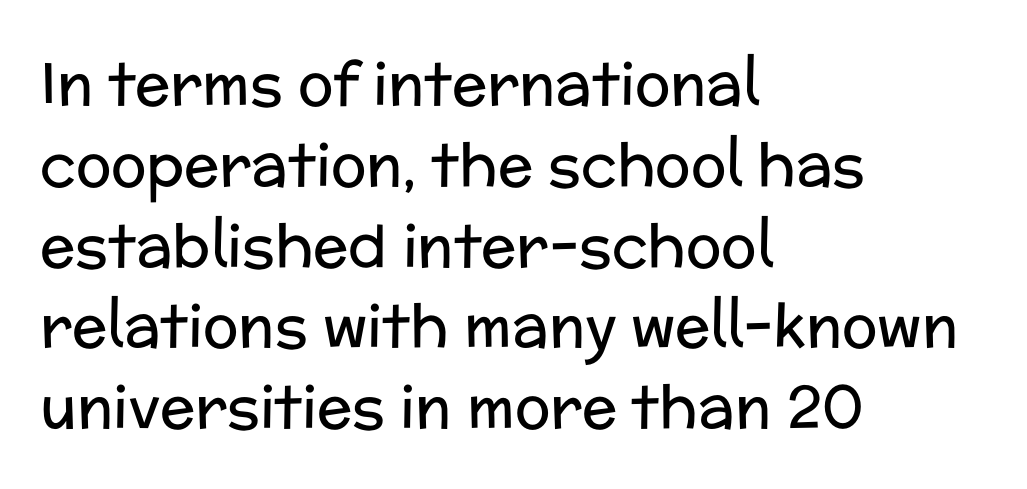
The image shows 59 px regular-weight sans-serif type, upright; set left-aligned, normal line spacing (1.37x), normal letter spacing, not underlined; low stroke contrast and a medium x-height.
